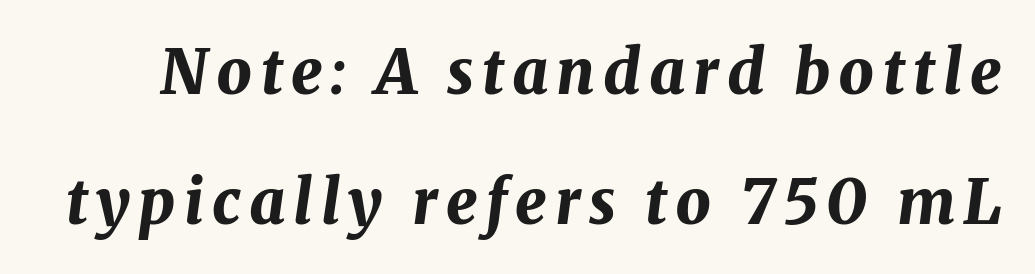
Q: Is the text bold? A: Yes.
Q: Is the text italic (slanted)? A: Yes, it leans right by about 8 degrees.
Q: Is the text underlined? A: No.
Q: Is the spacing between lines tight, normal or loose? A: Loose.
Q: Width (condensed, normal, or wide)? A: Normal.
Q: Stroke contrast? A: Medium.
Q: x-height? A: Medium.
Q: Monospaced? A: No.
